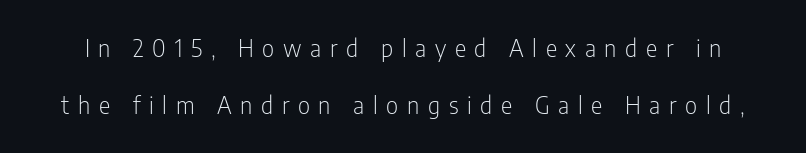
These glyphs show unthickened strokes, regular width or finer. The block of text is sparse from top to bottom, with ample space between rows. Lines of text with bare space underneath. You can tell it's not italic because the verticals are truly vertical. A typesetter would call this heavily tracked-out type.
